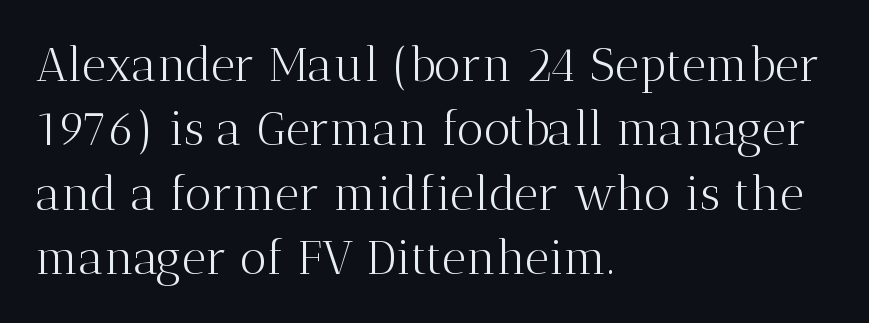
The weight tops out at a normal text grade. Posture: straight, roman, zero tilt. Observe the serifs anchoring each vertical stroke in this sample. Each line starts at the same left margin while the right side varies. Nobody touched the tracking dial on this one.
